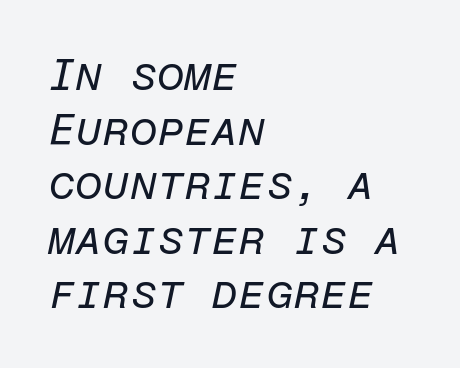
The image shows 44 px regular-weight type, italic (leaning right), monospaced; set left-aligned, line spacing 1.24x, normal letter spacing, not underlined; low stroke contrast and a medium x-height.
